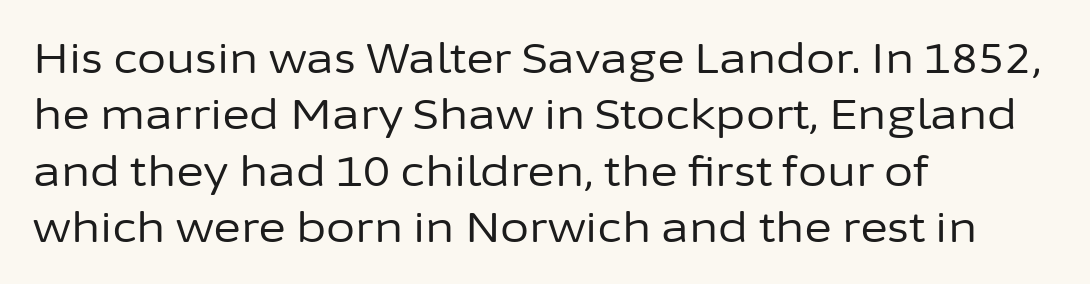
Examine the stroke ends and you'll find no serifs. A typesetter would call this proportional, since set widths differ per character. Lines of text with bare space underneath. In terms of letterspacing, this is plain default setting. One glance says typical: line gaps are just what's usual.
